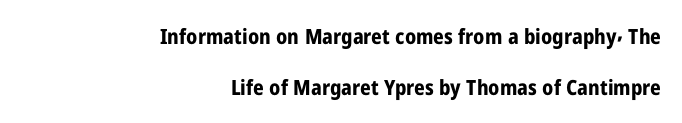
The image shows 21 px bold type, upright; set right-aligned, loose line spacing (2.42x), normal letter spacing, not underlined.
